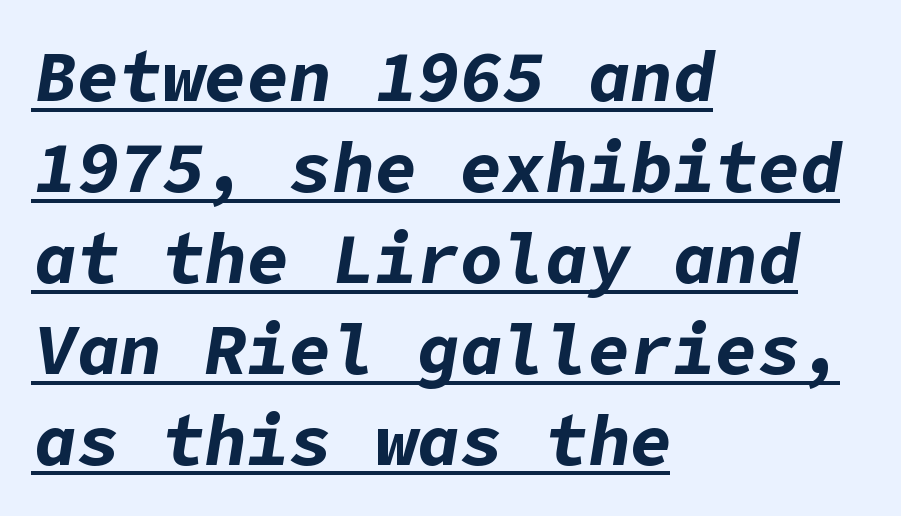
Each word holds together tightly as a unit, with standard inter-letter gaps. Quick note: underline on. Observe the lean: these are italic letterforms. Pretty heavy lettering here — definitely bold.
